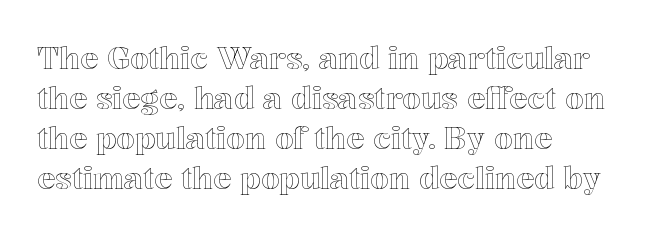
The image shows 30 px text type, upright; set left-aligned, normal line spacing (1.33x), normal letter spacing, not underlined; a medium x-height.
